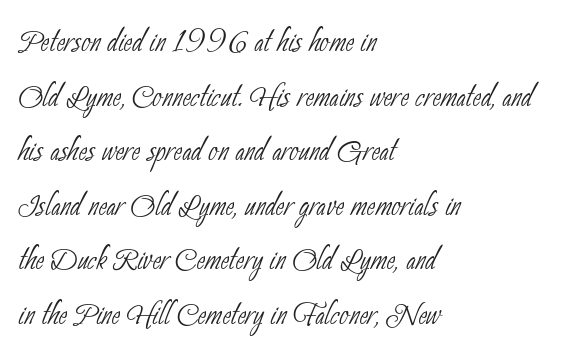
Q: Is the text bold? A: No.
Q: Is the typeface a serif or a sans-serif typeface? A: Sans-serif.
Q: Is the text underlined? A: No.
Q: How is the paragraph aligned? A: Left-aligned.
Q: Is the spacing between letters normal or unusually wide? A: Normal.
Q: Is the spacing between lines tight, normal or loose? A: Normal.
Q: Width (condensed, normal, or wide)? A: Condensed.
Q: Stroke contrast? A: Low.
Q: x-height? A: Small.
Q: Monospaced? A: No.
